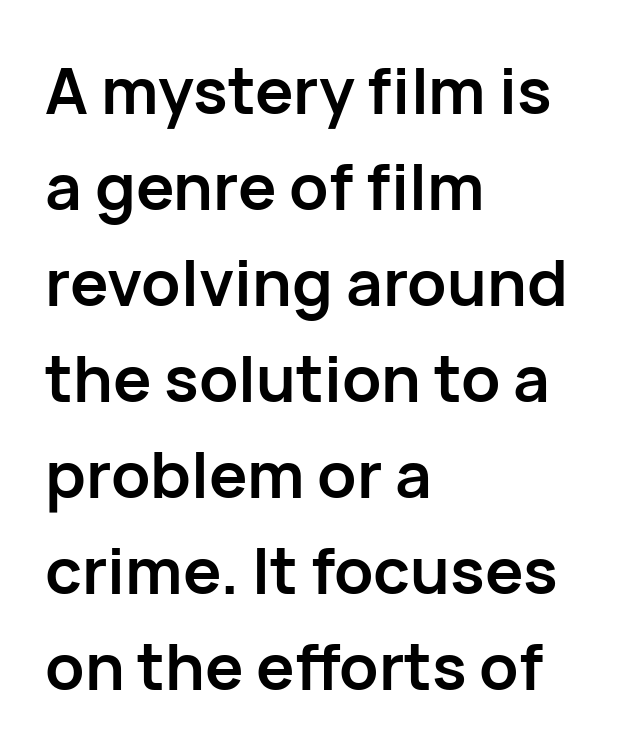
The image shows 64 px semibold sans-serif type, upright; set left-aligned, normal line spacing (1.5x), normal letter spacing, not underlined; low stroke contrast and a medium x-height.
